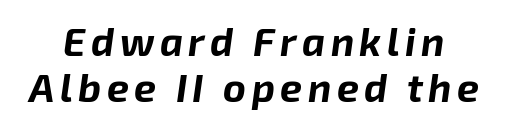
Q: Is the text bold? A: Yes.
Q: Is the text italic (slanted)? A: Yes, it leans right by about 8 degrees.
Q: Is the text underlined? A: No.
Q: Width (condensed, normal, or wide)? A: Normal.
Q: Stroke contrast? A: Low.
Q: x-height? A: Medium.
Q: Monospaced? A: No.
